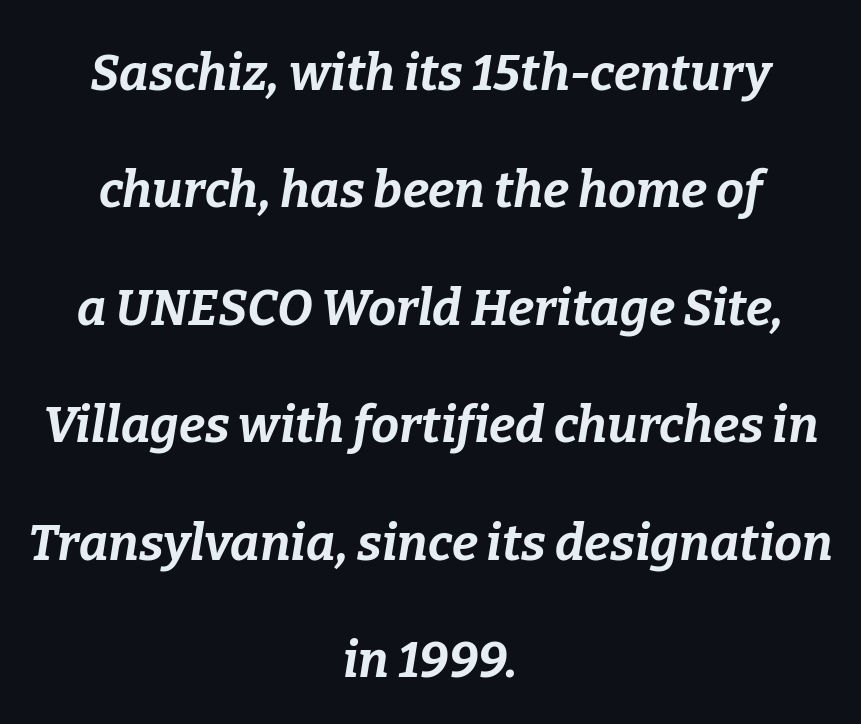
The image shows 50 px bold type, italic (leaning right); set centered, loose line spacing (2.35x), normal letter spacing, not underlined; low stroke contrast and a medium x-height.
